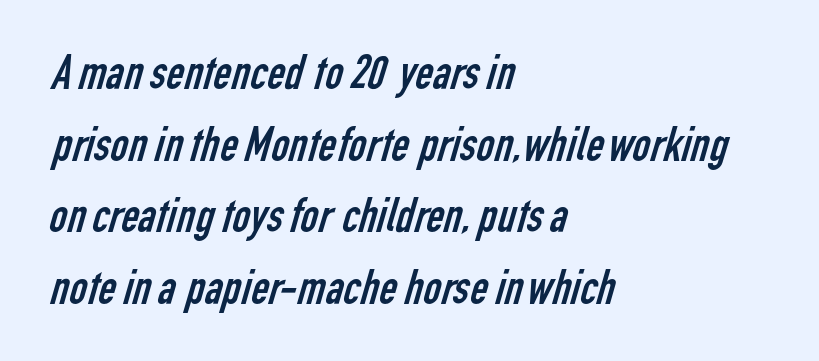
{"serif": "no", "bold": "no", "weight": "regular", "width": "condensed", "stroke_contrast": "low", "x_height": "medium", "monospaced": "no", "underline": "no", "align": "left", "line_spacing": "normal", "line_spacing_ratio": 1.46, "letter_spacing": "normal", "letter_spacing_em": 0.0, "glyph_px": 49}
